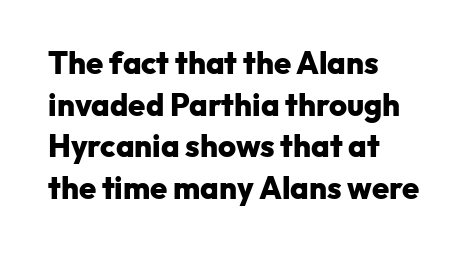
{"serif": "no", "italic": "no", "bold": "yes", "weight": "heavy", "width": "normal", "stroke_contrast": "low", "x_height": "medium", "monospaced": "no", "underline": "no", "align": "left", "line_spacing": "normal", "line_spacing_ratio": 1.34, "letter_spacing": "normal", "letter_spacing_em": 0.0, "glyph_px": 31}
